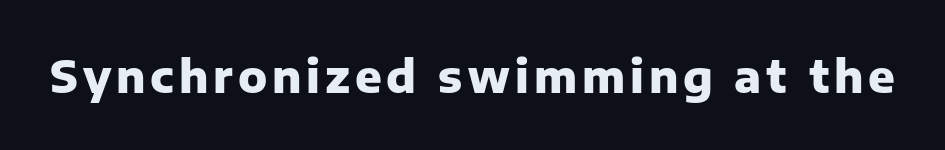
{"serif": "no", "italic": "no", "bold": "yes", "weight": "heavy", "width": "normal", "stroke_contrast": "low", "x_height": "medium", "monospaced": "no", "underline": "no", "glyph_px": 44}
